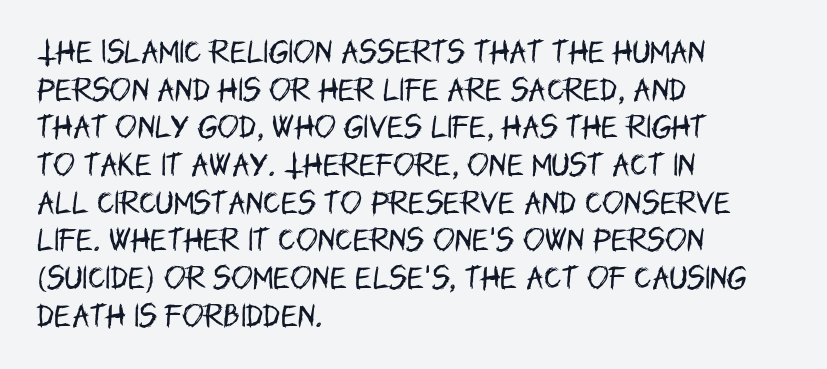
The image shows 26 px text type, upright; set left-aligned, normal line spacing (1.45x), normal letter spacing, not underlined.
